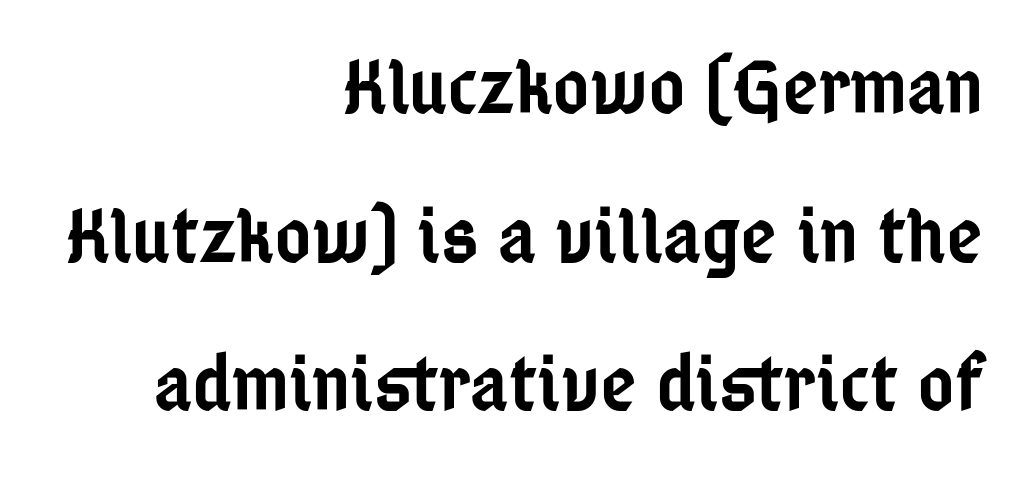
{"serif": "no", "italic": "no", "bold": "semi", "weight": "semibold", "width": "condensed", "stroke_contrast": "low", "x_height": "medium", "monospaced": "no", "underline": "no", "align": "right", "line_spacing_ratio": 1.88, "letter_spacing": "normal", "letter_spacing_em": 0.0, "glyph_px": 79}
